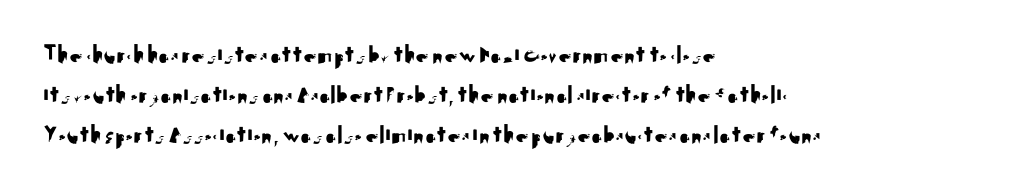
Descender tails drop into unmarked territory. Each word holds together tightly as a unit, with standard inter-letter gaps. Style check: upright. A student would call this left alignment; a typographer would say flush left, rag right. If you measured baseline to baseline, you'd find a middling distance.
